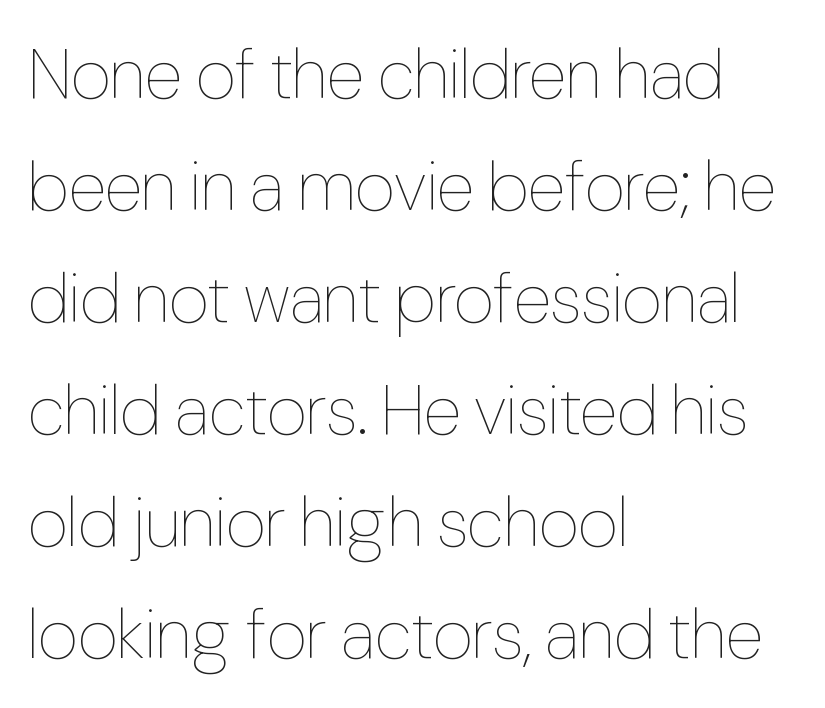
Q: Is the text bold? A: No.
Q: Is the text italic (slanted)? A: No, it is upright.
Q: Is the text underlined? A: No.
Q: How is the paragraph aligned? A: Left-aligned.
Q: Is the spacing between letters normal or unusually wide? A: Normal.
Q: Is the spacing between lines tight, normal or loose? A: Normal.
Q: Width (condensed, normal, or wide)? A: Condensed.
Q: Stroke contrast? A: Low.
Q: x-height? A: Medium.
Q: Monospaced? A: No.
